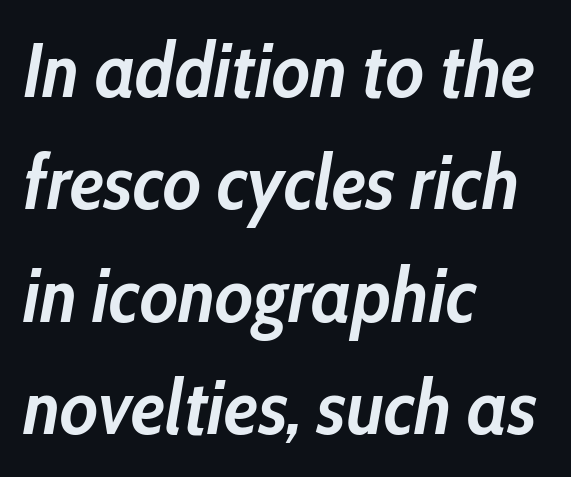
Here the designer chose a conventional face with non-uniform glyph widths. A full-strength bold gives these letters their thick strokes. The passage is arranged the way most books set body copy — flush left. The line texture is even and compact thanks to regular tracking. The string is rendered with underlining switched off.
